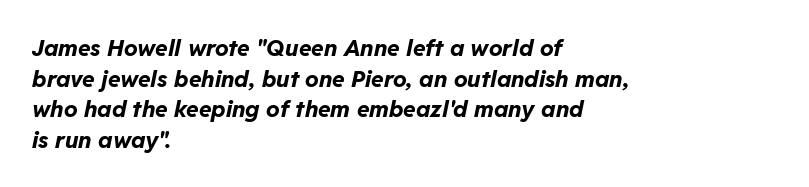
Every character sits at an angle, as italics do. Vertical spacing — default. Casual observation: everything's shoved over to the left. Typographic density is high because the face is bold. Nothing unusual about the tracking: characters are spaced as the font intends. Unmarked baselines from the first word to the last.
